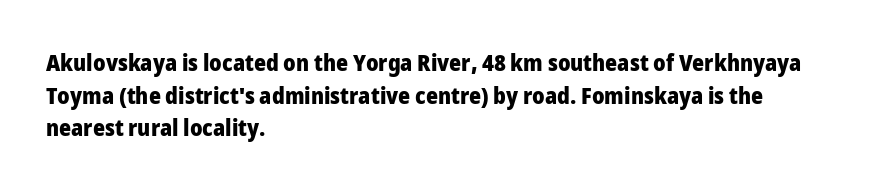
Q: Is the text bold? A: Yes.
Q: Is the text italic (slanted)? A: No, it is upright.
Q: Is the text underlined? A: No.
Q: How is the paragraph aligned? A: Left-aligned.
Q: Is the spacing between letters normal or unusually wide? A: Normal.
Q: Is the spacing between lines tight, normal or loose? A: Normal.
